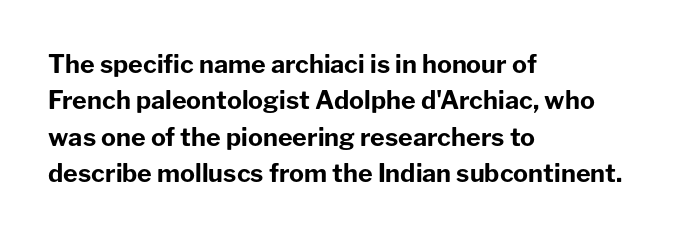
The letters are bold, with thick, heavy strokes. If you measured baseline to baseline, you'd find a middling distance. Posture: straight, roman, zero tilt. No word sits above an underline.
